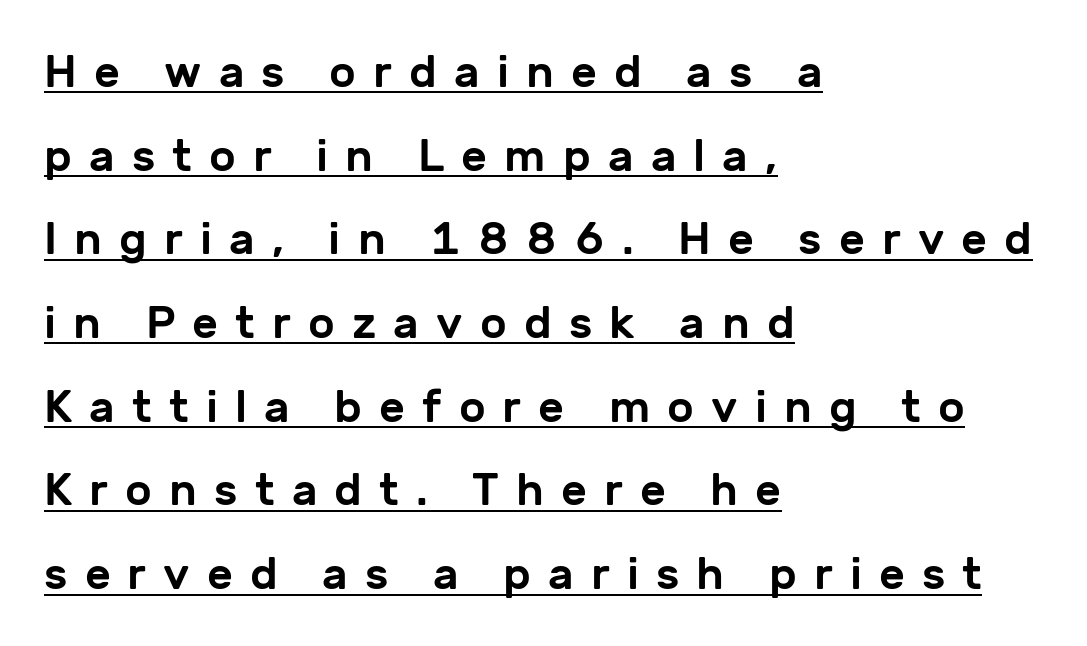
The image shows 45 px sans-serif type, upright; set left-aligned, line spacing 1.86x, unusually wide letter spacing (+0.38 em), underlined; low stroke contrast and a medium x-height.
